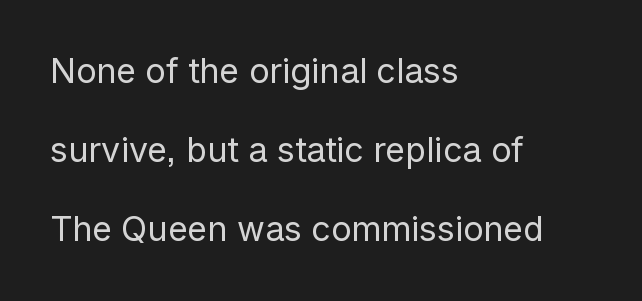
The image shows 34 px regular-weight sans-serif type, upright; set left-aligned, loose line spacing (2.33x), normal letter spacing, not underlined; low stroke contrast and a medium x-height.
